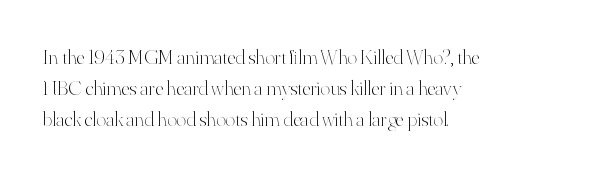
Q: Is the text bold? A: No.
Q: Is the text italic (slanted)? A: No, it is upright.
Q: Is the text underlined? A: No.
Q: How is the paragraph aligned? A: Left-aligned.
Q: Is the spacing between letters normal or unusually wide? A: Normal.
Q: Is the spacing between lines tight, normal or loose? A: Normal.
